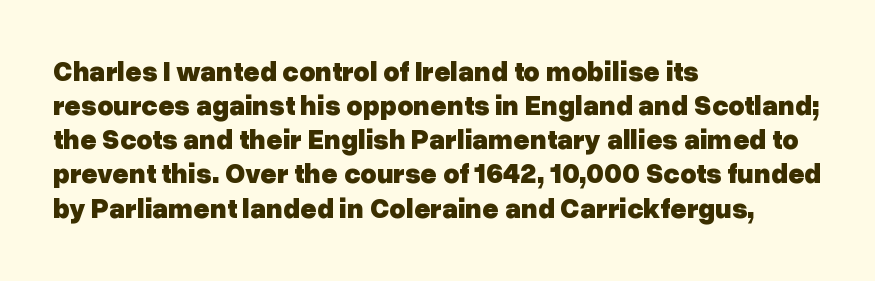
These lines are composed in type without serifs. You could not count columns in this text — the font is proportionally spaced. Pretty heavy lettering here — definitely bold. Teacher's note: observe the even left margin — that is flush-left alignment.
